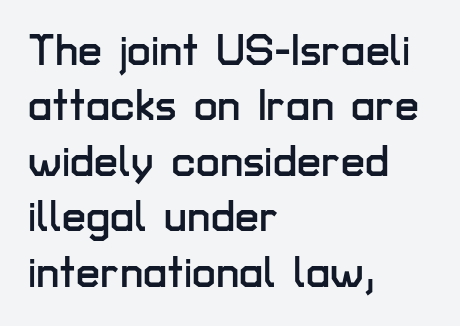
The image shows 43 px sans-serif type, upright; set left-aligned, normal line spacing (1.29x), normal letter spacing, not underlined; low stroke contrast and a medium x-height.
